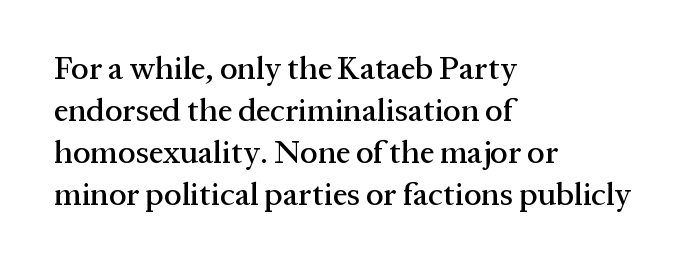
The image shows 32 px serif type, upright; set left-aligned, normal line spacing (1.31x), normal letter spacing, not underlined; medium stroke contrast and a medium x-height.
